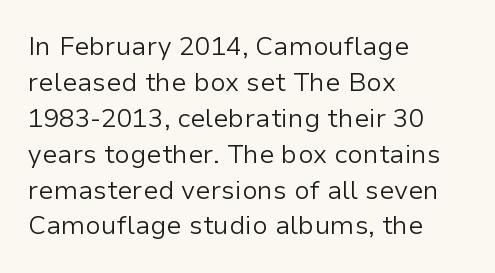
The characters are drawn with everyday or finer stroke widths. Line beginnings align vertically; line endings do not. Rule under the text: the space is simply empty. Words appear dense and cohesive because spacing is normal. Whoever set this chose a conventional vertical rhythm. Rendered with straight, roman letterforms.
